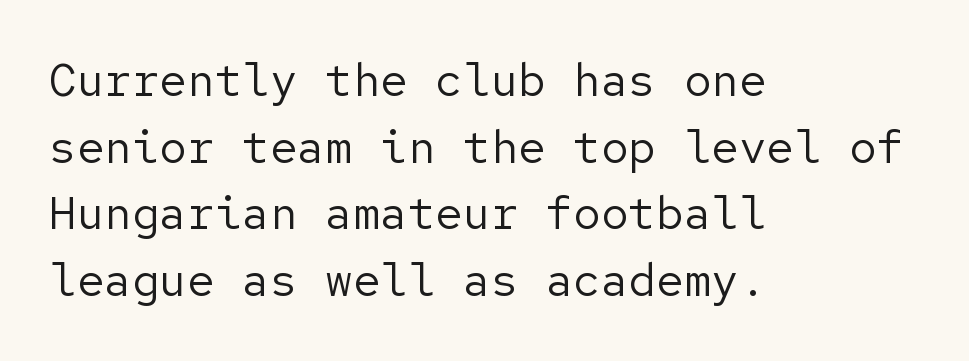
{"serif": "no", "italic": "no", "bold": "no", "weight": "regular", "width": "normal", "stroke_contrast": "low", "x_height": "medium", "underline": "no", "align": "left", "line_spacing": "normal", "line_spacing_ratio": 1.45, "letter_spacing": "normal", "letter_spacing_em": 0.0, "glyph_px": 46}
